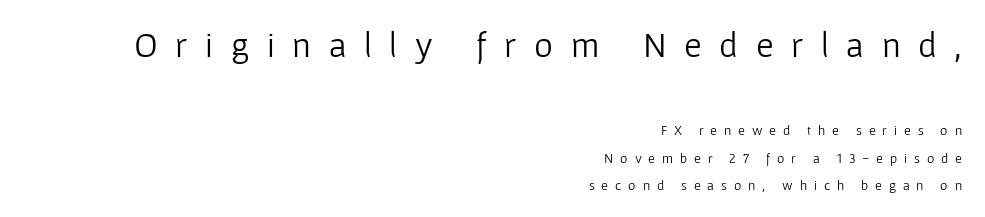
Here the designer chose a conventional face with non-uniform glyph widths. Summary of vertical rhythm: relaxed, with wide interline spacing. No letter is thick-stroked: the sample isn't bold. Is the lower block the larger one? No — the upper block carries the bigger type. Observe the absence of serifs on each vertical stroke in this sample.
